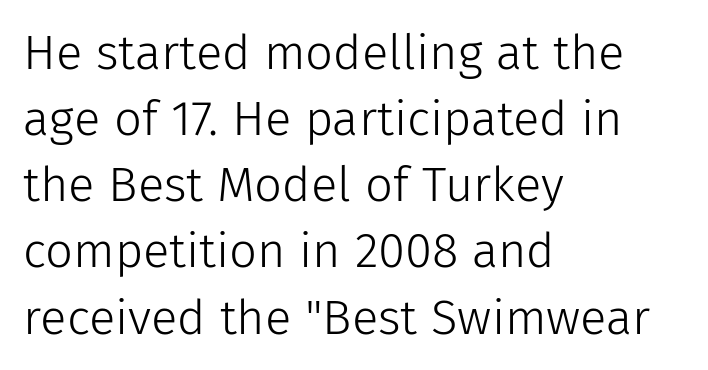
The image shows 49 px light sans-serif type, upright; set left-aligned, normal line spacing (1.35x), normal letter spacing, not underlined; low stroke contrast and a medium x-height.
